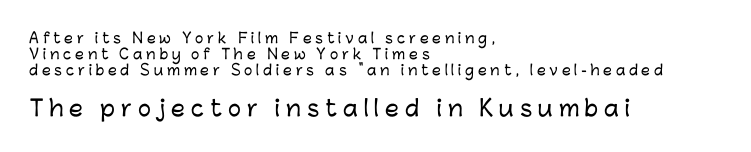
{"italic": "no", "underline": "no", "align": "left", "line_spacing": "tight", "line_spacing_ratio": 1.14, "letter_spacing": "wide", "letter_spacing_em": 0.27, "larger_block": "second", "size_ratio": 1.57, "glyph_px": 22}
